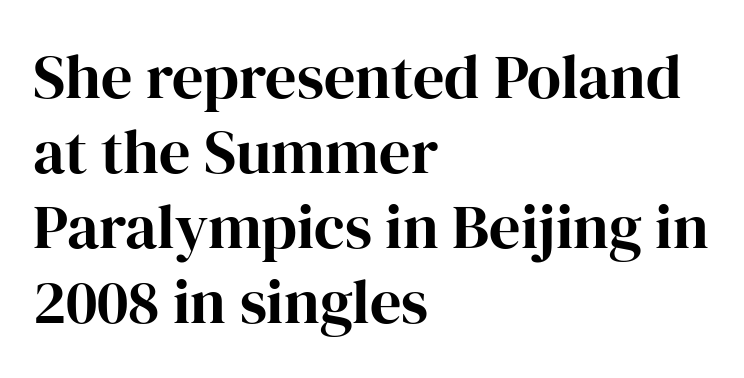
The specimen reads as upright at a glance. Nobody touched the tracking dial on this one. Note the varied advance widths — an 'i' is clearly narrower than an 'm'. The space beneath each line is pristine and unruled.
